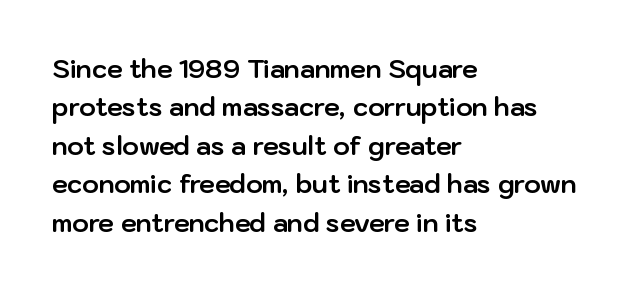
Here the glyphs are tracked normally, forming tight word shapes. Does the weight exceed regular? Yes, all the way to bold. The text block is weighted toward the left margin, trailing off unevenly rightward. Style check: upright. Notice how descenders clear the ascenders below comfortably — that's standard leading. Glance below the letters and you will spot only blank space.
